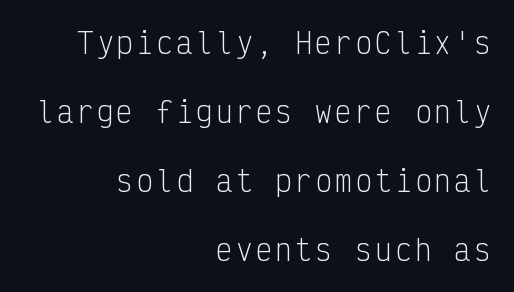
Q: Is the text bold? A: No.
Q: Is the text italic (slanted)? A: No, it is upright.
Q: Is the typeface a serif or a sans-serif typeface? A: Sans-serif.
Q: Is the text underlined? A: No.
Q: How is the paragraph aligned? A: Right-aligned.
Q: Is the spacing between lines tight, normal or loose? A: Loose.
Q: Width (condensed, normal, or wide)? A: Condensed.
Q: Stroke contrast? A: Low.
Q: x-height? A: Medium.
Q: Monospaced? A: Yes.
